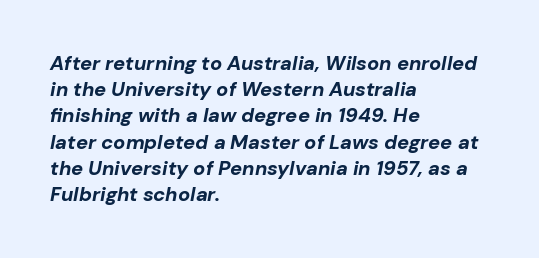
Weight check: bold — yes, fully. Compared with a centered layout, this one pins lines to the left instead. Does the leading feel generous? No, just average. Lines of text with bare space underneath. Slanted lettering throughout. Compared with typical body copy, the letter spacing here is the same.
